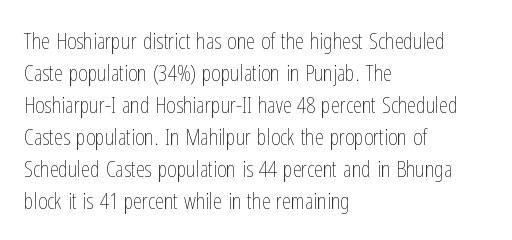
The image shows 23 px text type, upright; set left-aligned, normal line spacing (1.39x), normal letter spacing, not underlined.
